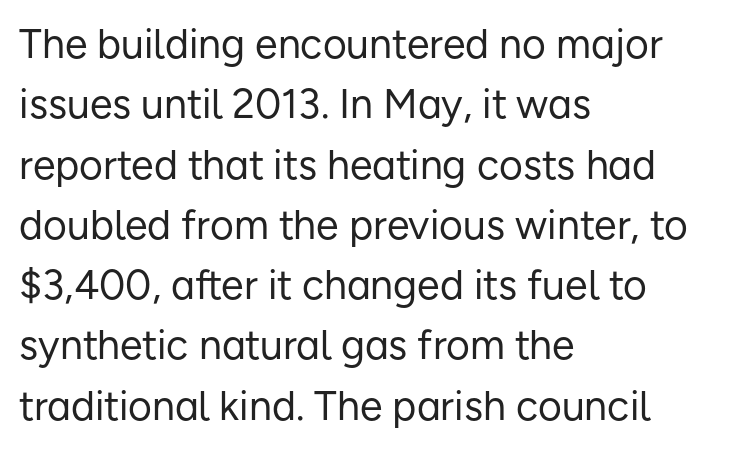
The image shows 41 px regular-weight sans-serif type, upright; set left-aligned, normal line spacing (1.47x), normal letter spacing, not underlined; low stroke contrast and a medium x-height.
